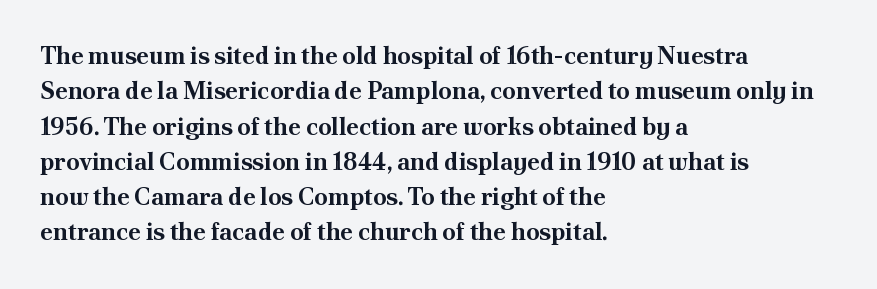
The baseline area is clear. Rendered with straight, roman letterforms. The face used here has the dense, thick strokes of a bold. One-word summary of the alignment: left.
